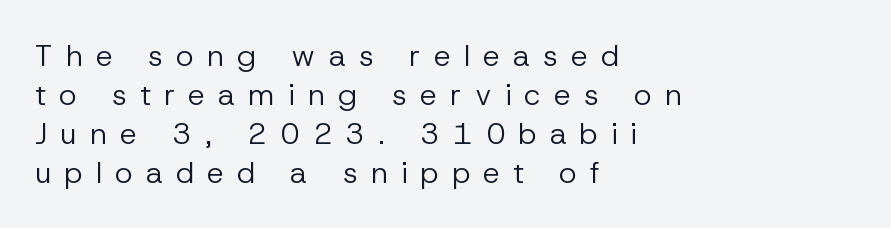
{"serif": "no", "italic": "no", "bold": "no", "weight": "regular", "width": "normal", "stroke_contrast": "low", "x_height": "medium", "monospaced": "no", "underline": "no", "align": "left", "line_spacing": "normal", "line_spacing_ratio": 1.3, "letter_spacing": "wide", "letter_spacing_em": 0.44, "glyph_px": 30}
